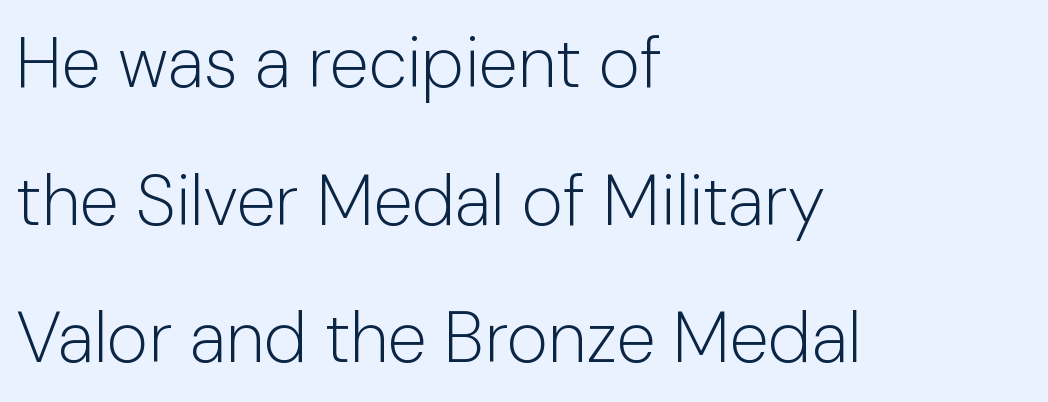
Q: Is the text bold? A: No.
Q: Is the text italic (slanted)? A: No, it is upright.
Q: Is the typeface a serif or a sans-serif typeface? A: Sans-serif.
Q: Is the text underlined? A: No.
Q: How is the paragraph aligned? A: Left-aligned.
Q: Is the spacing between letters normal or unusually wide? A: Normal.
Q: Is the spacing between lines tight, normal or loose? A: Loose.
Q: Width (condensed, normal, or wide)? A: Normal.
Q: Stroke contrast? A: Low.
Q: x-height? A: Medium.
Q: Monospaced? A: No.
